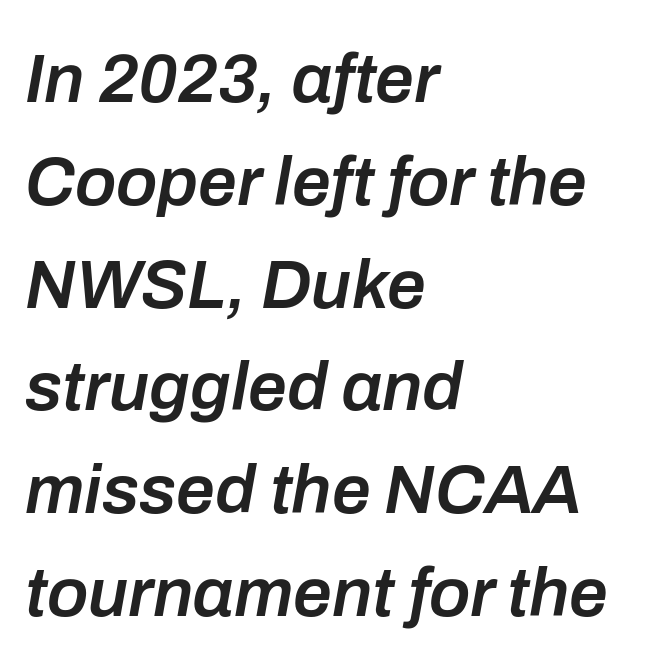
Q: Is the text bold? A: Semi-bold.
Q: Is the text italic (slanted)? A: Yes, it leans right by about 10 degrees.
Q: Is the text underlined? A: No.
Q: How is the paragraph aligned? A: Left-aligned.
Q: Is the spacing between letters normal or unusually wide? A: Normal.
Q: Is the spacing between lines tight, normal or loose? A: Normal.
Q: Width (condensed, normal, or wide)? A: Normal.
Q: Stroke contrast? A: Low.
Q: x-height? A: Medium.
Q: Monospaced? A: No.
